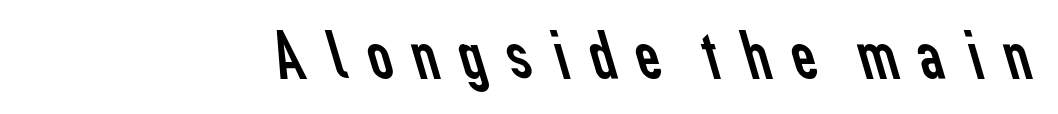
The image shows 70 px regular-weight sans-serif type; set not underlined; low stroke contrast and a medium x-height.
